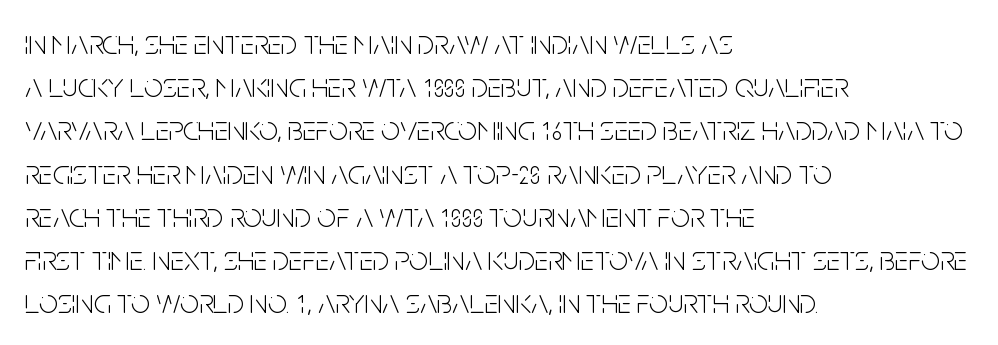
Q: Is the text bold? A: No.
Q: Is the text italic (slanted)? A: No, it is upright.
Q: Is the typeface a serif or a sans-serif typeface? A: Sans-serif.
Q: Is the text underlined? A: No.
Q: How is the paragraph aligned? A: Left-aligned.
Q: Is the spacing between letters normal or unusually wide? A: Normal.
Q: Is the spacing between lines tight, normal or loose? A: Normal.
Q: Width (condensed, normal, or wide)? A: Condensed.
Q: Stroke contrast? A: Low.
Q: x-height? A: Large.
Q: Monospaced? A: No.
